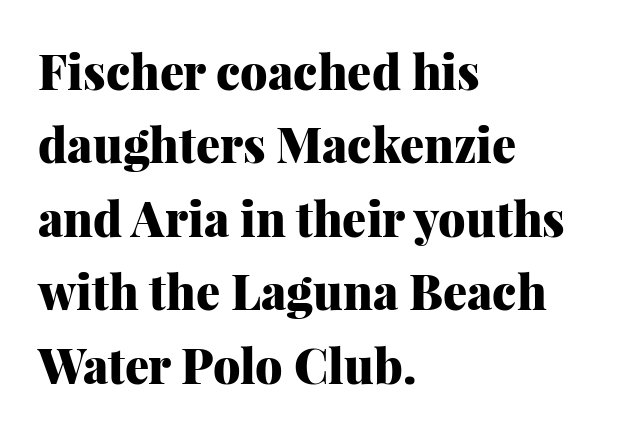
The image shows 48 px heavy serif type, upright; set left-aligned, normal line spacing (1.53x), normal letter spacing, not underlined; medium stroke contrast and a medium x-height.
